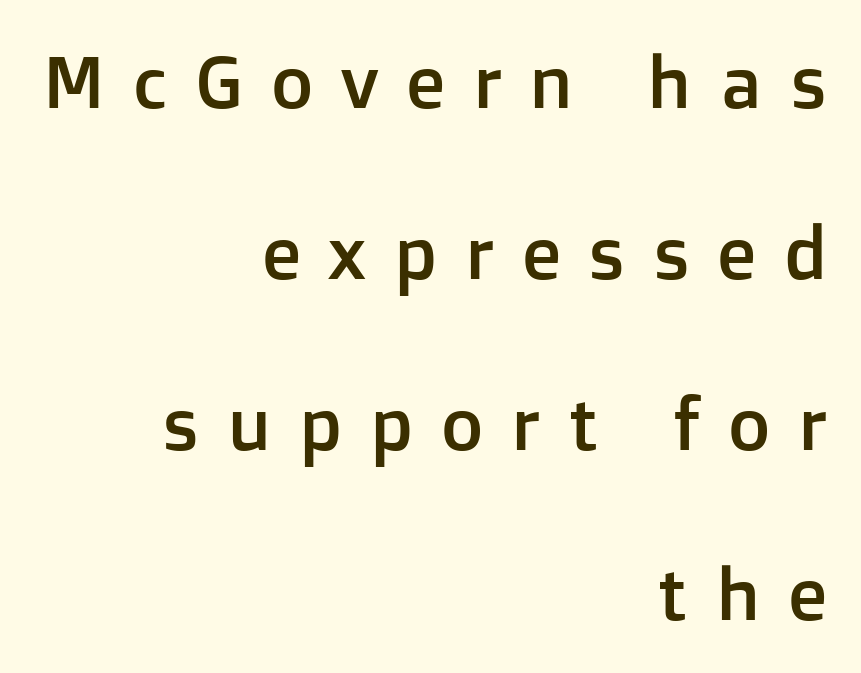
Type style note: lacks serifs. Letters rest on an invisible, unmarked baseline. The line-height multiplier appears high, well above default. Ascenders rise straight up at ninety degrees.
